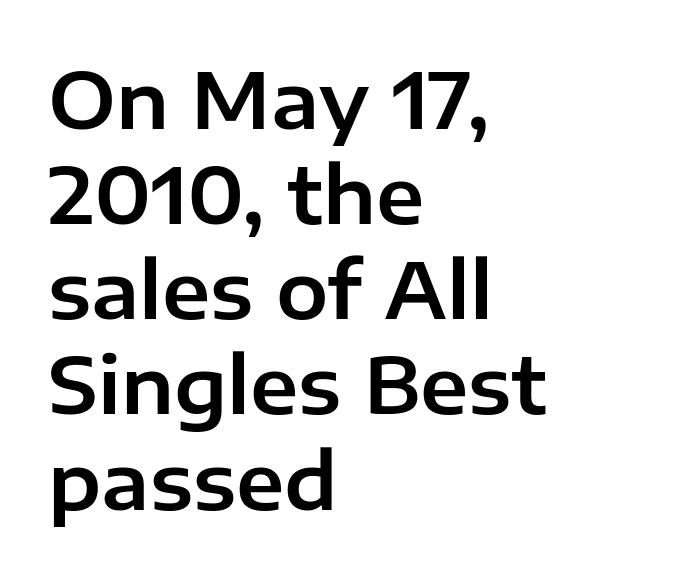
{"serif": "no", "italic": "no", "width": "normal", "stroke_contrast": "low", "x_height": "medium", "monospaced": "no", "underline": "no", "align": "left", "line_spacing_ratio": 1.22, "letter_spacing": "normal", "letter_spacing_em": 0.0, "glyph_px": 78}
